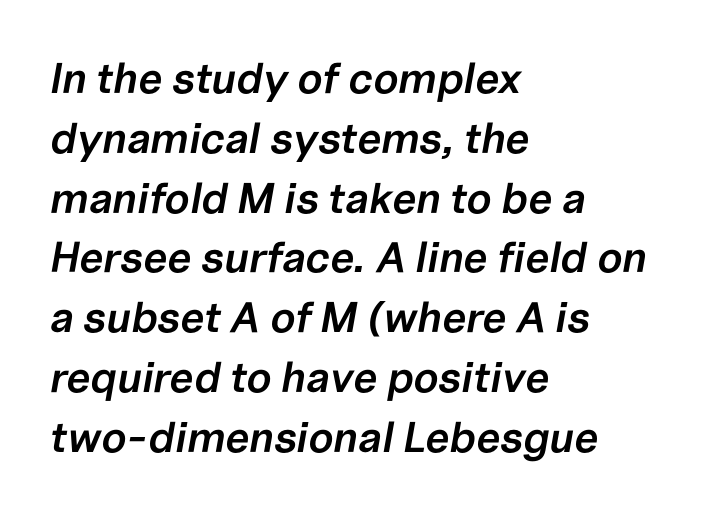
Q: Is the text bold? A: Semi-bold.
Q: Is the text italic (slanted)? A: Yes, it leans right by about 10 degrees.
Q: Is the text underlined? A: No.
Q: How is the paragraph aligned? A: Left-aligned.
Q: Is the spacing between letters normal or unusually wide? A: Normal.
Q: Is the spacing between lines tight, normal or loose? A: Normal.
Q: Width (condensed, normal, or wide)? A: Normal.
Q: Stroke contrast? A: Low.
Q: x-height? A: Medium.
Q: Monospaced? A: No.
